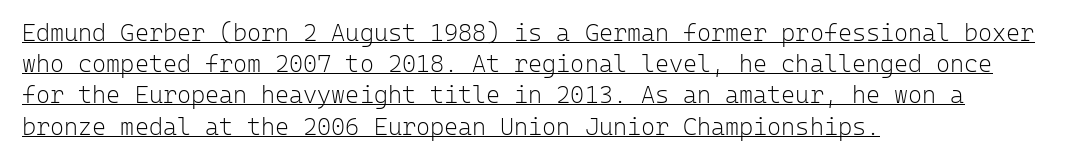
Q: Is the text bold? A: No.
Q: Is the text italic (slanted)? A: No, it is upright.
Q: Is the text underlined? A: Yes.
Q: How is the paragraph aligned? A: Left-aligned.
Q: Is the spacing between letters normal or unusually wide? A: Normal.
Q: Is the spacing between lines tight, normal or loose? A: Normal.
